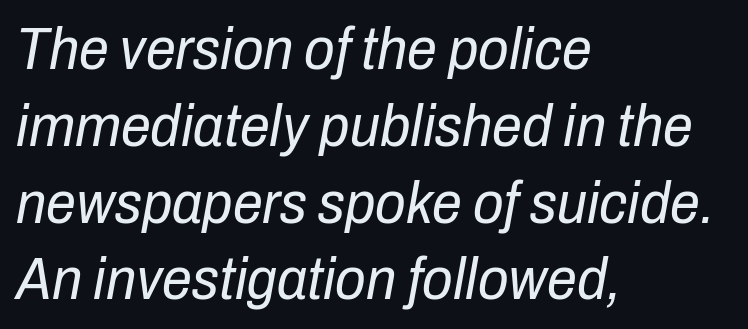
{"italic": "yes", "lean": "right", "slant_degrees": 10, "bold": "no", "weight": "regular", "width": "condensed", "stroke_contrast": "low", "x_height": "medium", "monospaced": "no", "underline": "no", "align": "left", "line_spacing": "normal", "line_spacing_ratio": 1.28, "letter_spacing": "normal", "letter_spacing_em": 0.0, "glyph_px": 60}
